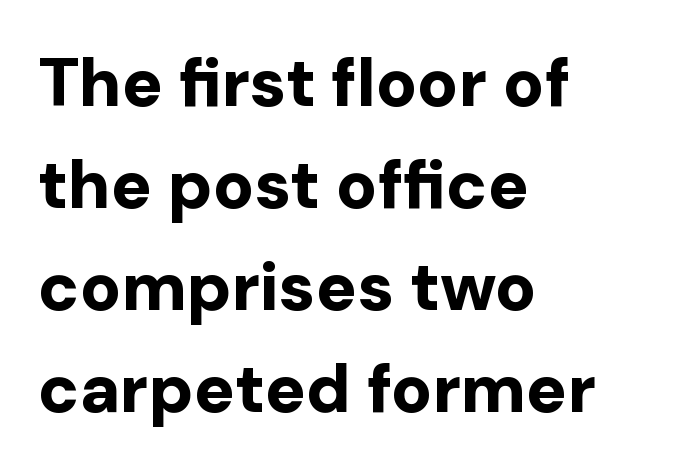
The image shows 68 px bold sans-serif type, upright; set left-aligned, normal line spacing (1.5x), normal letter spacing, not underlined; low stroke contrast and a medium x-height.
